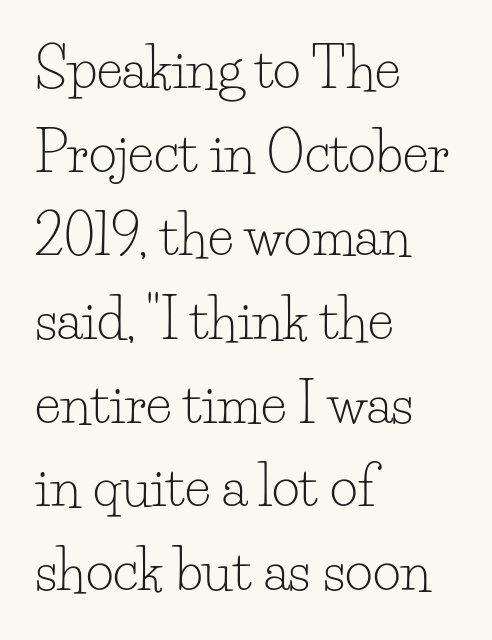
{"serif": "yes", "italic": "no", "bold": "no", "weight": "light", "width": "normal", "stroke_contrast": "low", "x_height": "small", "monospaced": "no", "underline": "no", "align": "left", "line_spacing": "normal", "line_spacing_ratio": 1.55, "letter_spacing": "normal", "letter_spacing_em": 0.0, "glyph_px": 54}
